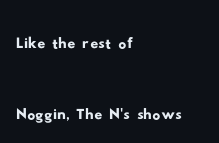
Q: Is the typeface a serif or a sans-serif typeface? A: Sans-serif.
Q: Is the text underlined? A: No.
Q: How is the paragraph aligned? A: Left-aligned.
Q: Is the spacing between letters normal or unusually wide? A: Normal.
Q: Width (condensed, normal, or wide)? A: Wide.
Q: Stroke contrast? A: Low.
Q: x-height? A: Small.
Q: Monospaced? A: No.
